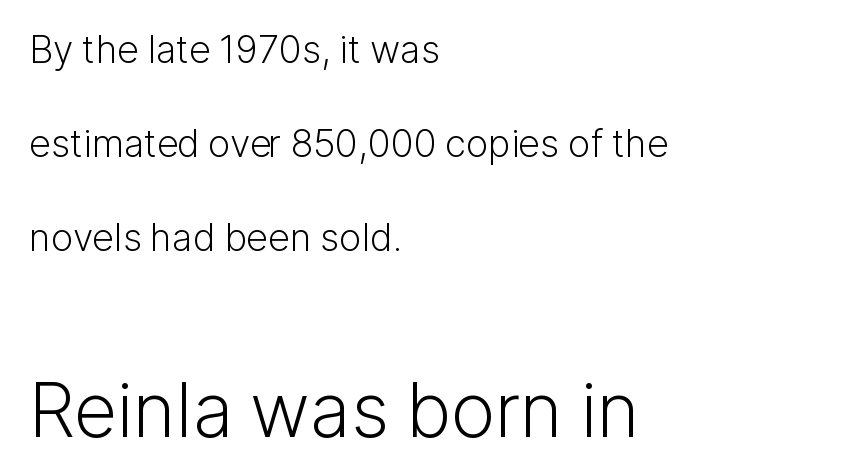
The image shows 75 px light sans-serif type, upright; set left-aligned, loose line spacing (2.47x), normal letter spacing, not underlined; the second (bottom) block is 1.97x larger; low stroke contrast and a medium x-height.
